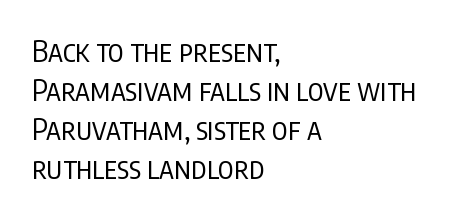
The image shows 29 px regular-weight, condensed sans-serif type, upright; set left-aligned, normal line spacing (1.34x), normal letter spacing, not underlined; low stroke contrast and a large x-height.
